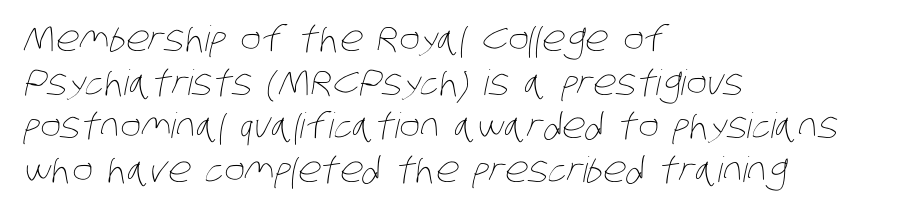
{"bold": "no", "weight": "thin", "width": "condensed", "stroke_contrast": "low", "x_height": "large", "monospaced": "no", "underline": "no", "align": "left", "line_spacing": "normal", "line_spacing_ratio": 1.25, "letter_spacing": "normal", "letter_spacing_em": 0.0, "glyph_px": 35}
